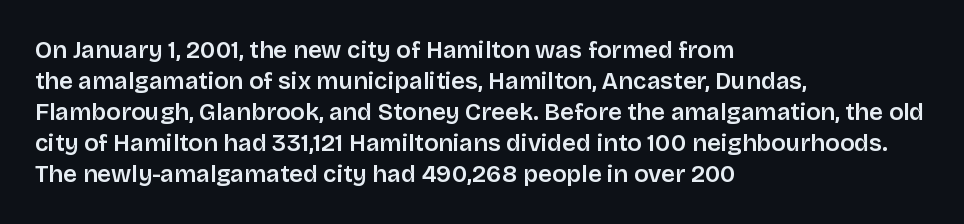
Q: Is the text italic (slanted)? A: No, it is upright.
Q: Is the text underlined? A: No.
Q: How is the paragraph aligned? A: Left-aligned.
Q: Is the spacing between letters normal or unusually wide? A: Normal.
Q: Is the spacing between lines tight, normal or loose? A: Normal.
